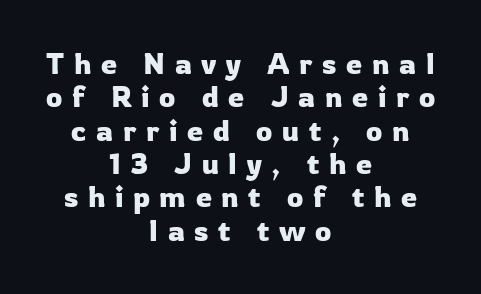
Q: Is the text italic (slanted)? A: No, it is upright.
Q: Is the typeface a serif or a sans-serif typeface? A: Sans-serif.
Q: Is the text underlined? A: No.
Q: How is the paragraph aligned? A: Centered.
Q: Is the spacing between letters normal or unusually wide? A: Unusually wide.
Q: Is the spacing between lines tight, normal or loose? A: Tight.
Q: Width (condensed, normal, or wide)? A: Normal.
Q: Stroke contrast? A: Low.
Q: x-height? A: Medium.
Q: Monospaced? A: No.
